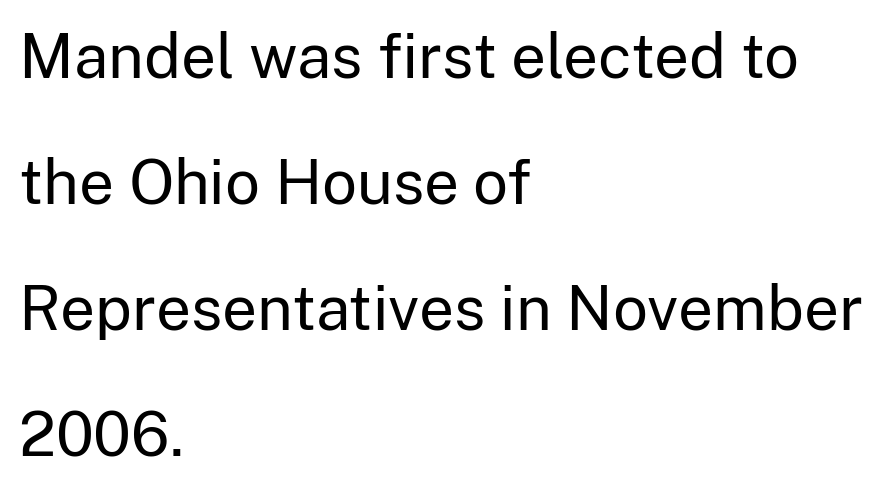
The image shows 62 px regular-weight sans-serif type, upright; set left-aligned, loose line spacing (2.03x), normal letter spacing, not underlined; low stroke contrast and a medium x-height.
